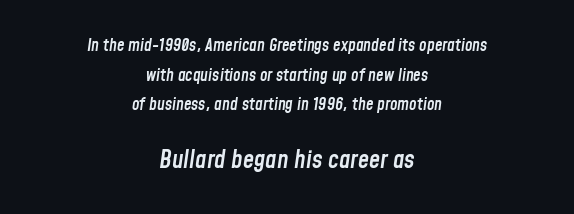
{"italic": "yes", "lean": "right", "slant_degrees": 8, "bold": "semi", "underline": "no", "align": "center", "line_spacing_ratio": 1.75, "letter_spacing": "normal", "letter_spacing_em": 0.0, "larger_block": "second", "size_ratio": 1.47, "glyph_px": 25}
